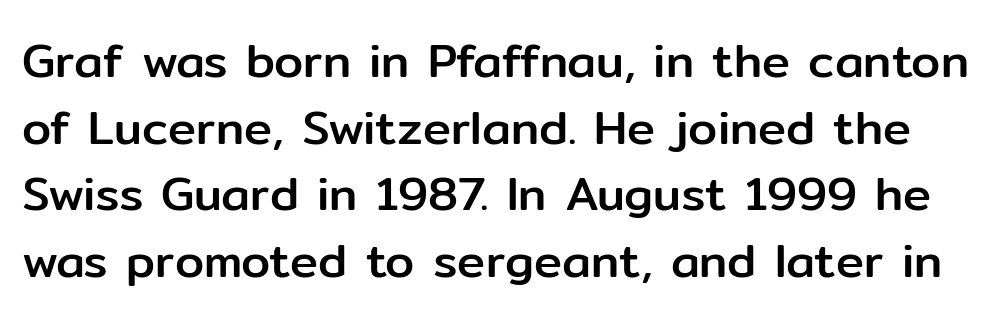
Q: Is the text italic (slanted)? A: No, it is upright.
Q: Is the typeface a serif or a sans-serif typeface? A: Sans-serif.
Q: Is the text underlined? A: No.
Q: Is the spacing between letters normal or unusually wide? A: Normal.
Q: Is the spacing between lines tight, normal or loose? A: Normal.
Q: Width (condensed, normal, or wide)? A: Normal.
Q: Stroke contrast? A: Low.
Q: x-height? A: Medium.
Q: Monospaced? A: No.
